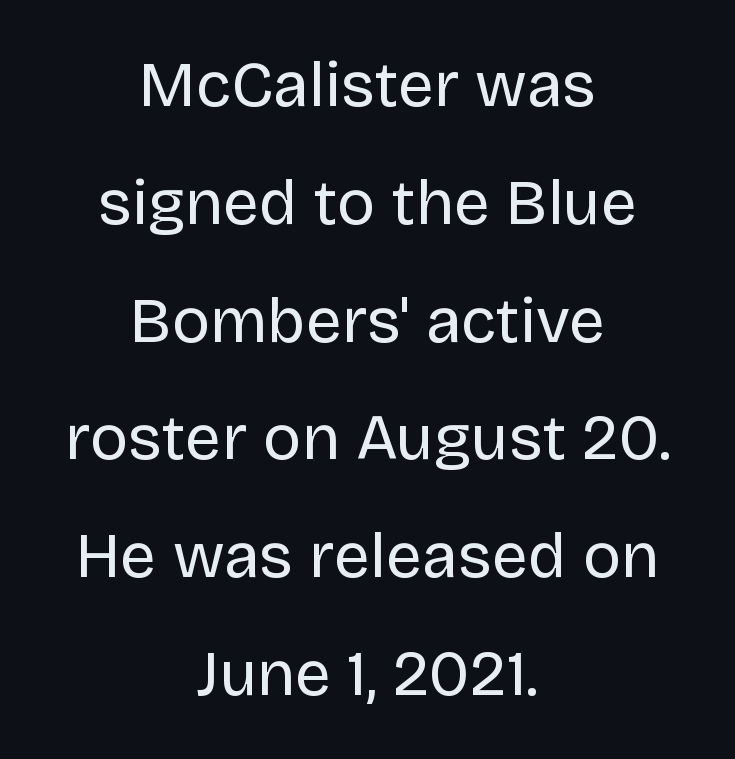
Q: Is the text bold? A: No.
Q: Is the text italic (slanted)? A: No, it is upright.
Q: Is the typeface a serif or a sans-serif typeface? A: Sans-serif.
Q: Is the text underlined? A: No.
Q: How is the paragraph aligned? A: Centered.
Q: Is the spacing between letters normal or unusually wide? A: Normal.
Q: Width (condensed, normal, or wide)? A: Normal.
Q: Stroke contrast? A: Low.
Q: x-height? A: Large.
Q: Monospaced? A: No.
